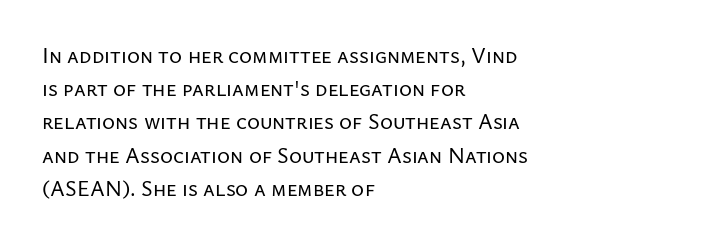
The image shows 22 px text type, upright; set left-aligned, normal line spacing (1.51x), normal letter spacing, not underlined.
